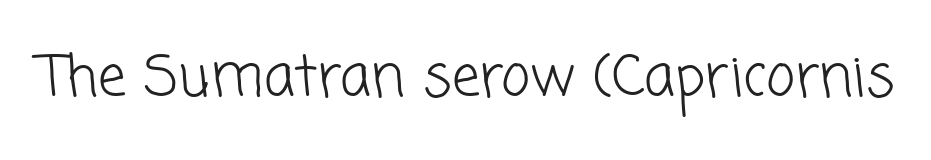
{"serif": "no", "bold": "no", "weight": "light", "width": "normal", "stroke_contrast": "low", "x_height": "medium", "monospaced": "no", "underline": "no", "letter_spacing": "normal", "letter_spacing_em": 0.0, "glyph_px": 56}
